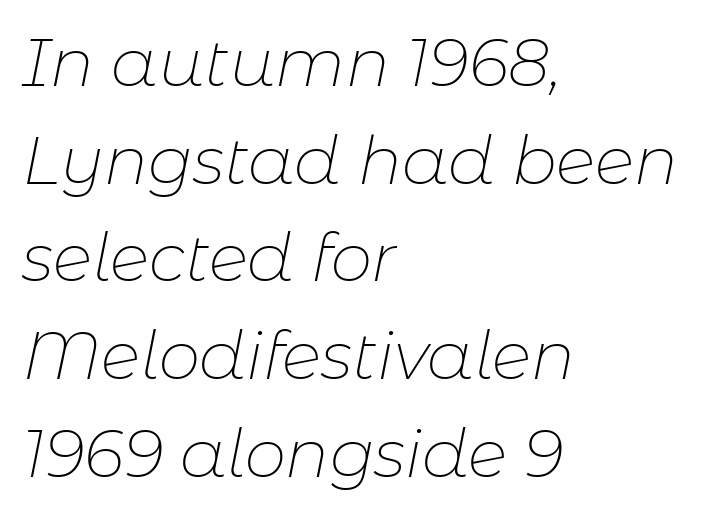
The designer left line spacing at the default. Notice how the passage keeps a crisp vertical edge on the left only. Lines of text with bare space underneath. Slanted lettering throughout.
